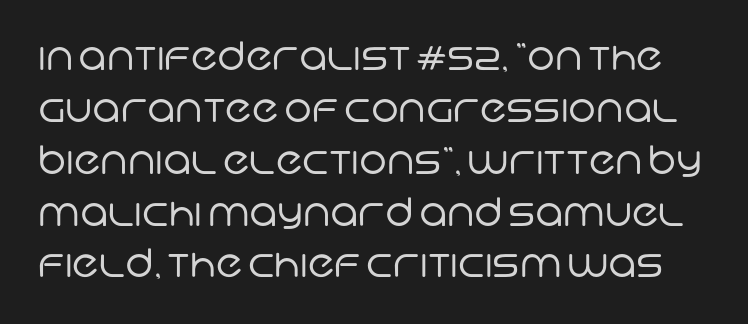
The image shows 39 px regular-weight sans-serif type; set normal line spacing (1.33x), normal letter spacing, not underlined; low stroke contrast and a large x-height.
